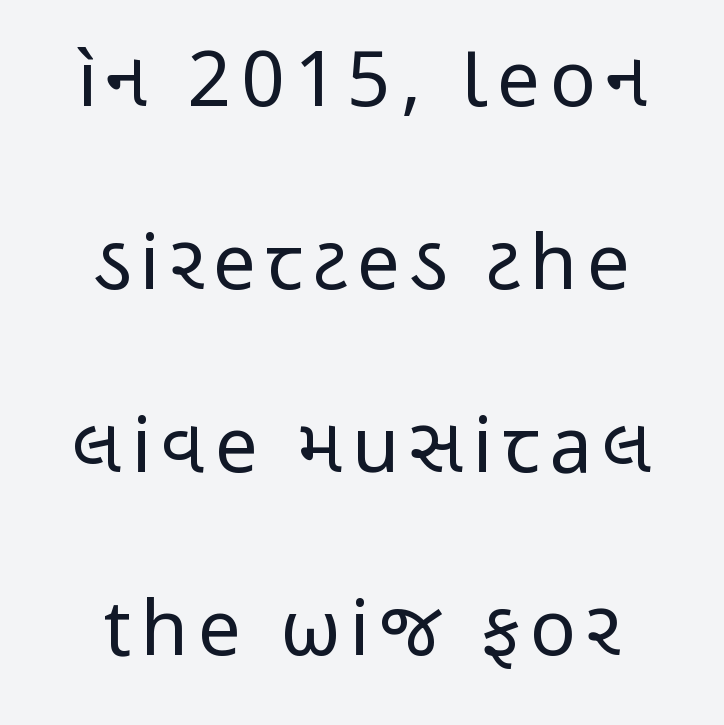
Q: Is the text bold? A: No.
Q: Is the text italic (slanted)? A: No, it is upright.
Q: Is the typeface a serif or a sans-serif typeface? A: Sans-serif.
Q: Is the text underlined? A: No.
Q: How is the paragraph aligned? A: Centered.
Q: Is the spacing between lines tight, normal or loose? A: Loose.
Q: Width (condensed, normal, or wide)? A: Condensed.
Q: Stroke contrast? A: Low.
Q: x-height? A: Medium.
Q: Monospaced? A: No.
